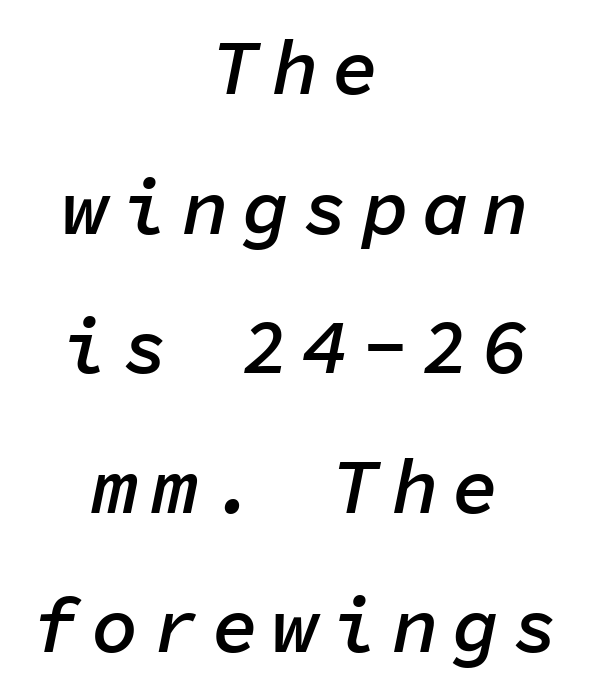
Unmarked baselines from the first word to the last. The rag falls on both sides of this text block equally. A bit beefed up — I'd call it semibold rather than bold. Monospaced: the letters line up in strict vertical columns. There's an unmistakable incline to the writing here.
